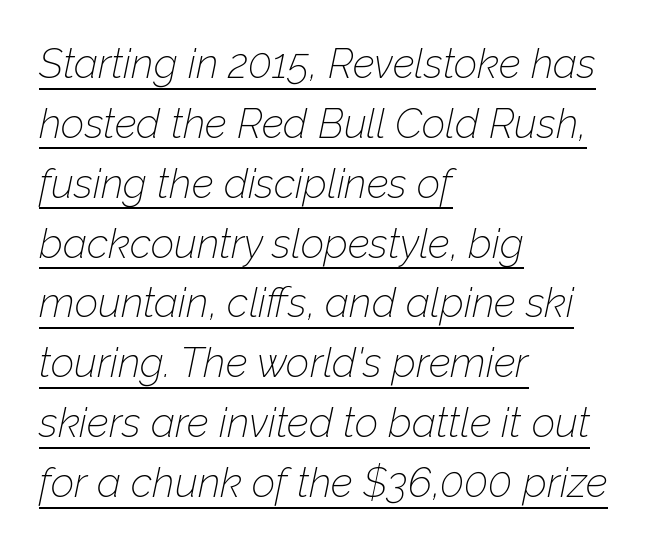
Q: Is the text bold? A: No.
Q: Is the text italic (slanted)? A: Yes, it leans right by about 12 degrees.
Q: Is the text underlined? A: Yes.
Q: How is the paragraph aligned? A: Left-aligned.
Q: Is the spacing between letters normal or unusually wide? A: Normal.
Q: Is the spacing between lines tight, normal or loose? A: Normal.
Q: Width (condensed, normal, or wide)? A: Normal.
Q: Stroke contrast? A: Low.
Q: x-height? A: Medium.
Q: Monospaced? A: No.
